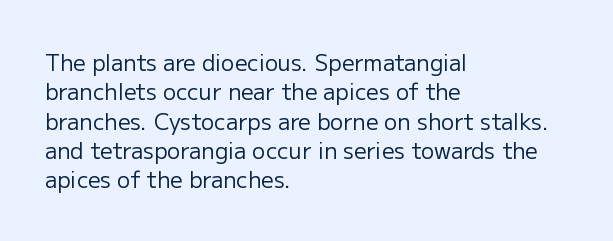
The image shows 22 px text type, upright; set left-aligned, normal line spacing (1.33x), normal letter spacing, not underlined.
